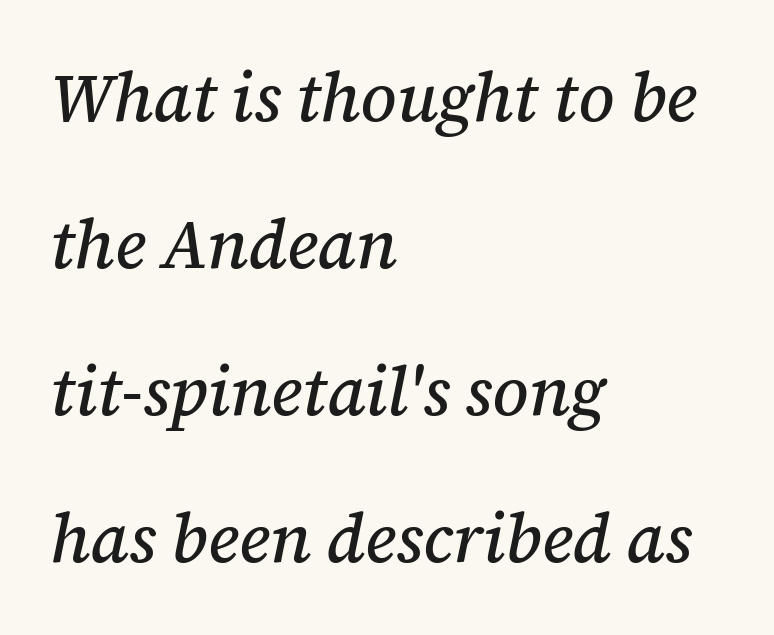
If you drew a line through each stem, it would be angled. Check the space under the baseline: it is left empty. Between one letter and the next there's only the usual sliver of space. Successive baselines arrive slowly, with a big drop between each. Serifs: yes, visible at the terminals of the letterforms. A typesetter would call this proportional, since set widths differ per character.
